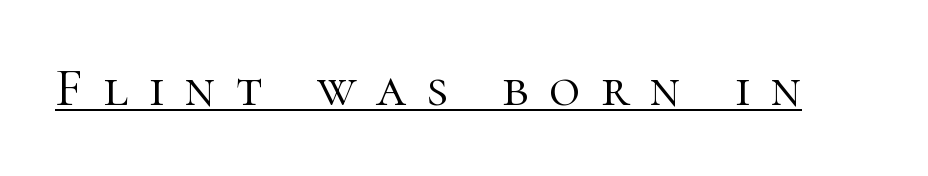
{"serif": "yes", "italic": "no", "bold": "no", "weight": "light", "width": "normal", "stroke_contrast": "high", "x_height": "medium", "monospaced": "no", "underline": "yes", "letter_spacing": "wide", "letter_spacing_em": 0.38, "glyph_px": 54}
